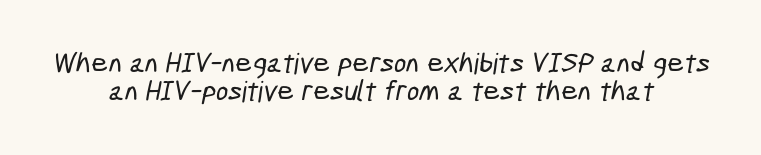
The image shows 29 px condensed sans-serif type; set centered, tight line spacing (0.98x), normal letter spacing, not underlined; low stroke contrast and a medium x-height.
